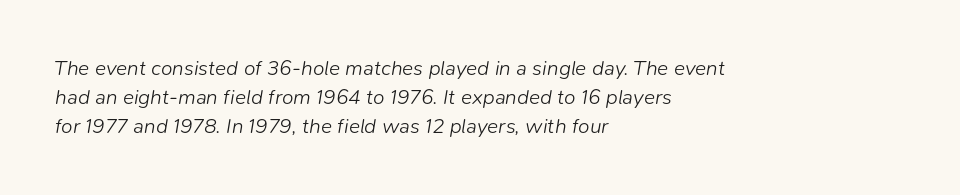
Lines of text with bare space underneath. Ink coverage per letter is moderate at most. The setting favours the left margin, as ordinary paragraphs usually do. The tracking reads as untouched default to a designer's eye. Style check: oblique.
